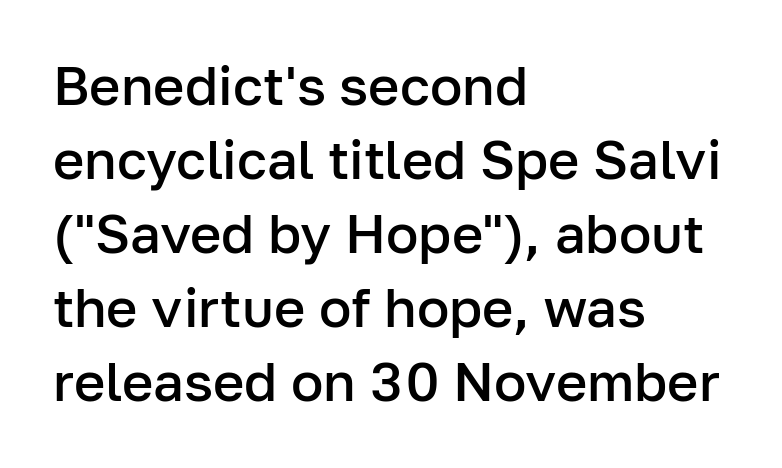
{"serif": "no", "italic": "no", "bold": "semi", "weight": "semibold", "width": "normal", "stroke_contrast": "low", "x_height": "medium", "monospaced": "no", "underline": "no", "align": "left", "line_spacing": "normal", "line_spacing_ratio": 1.37, "letter_spacing": "normal", "letter_spacing_em": 0.0, "glyph_px": 54}
